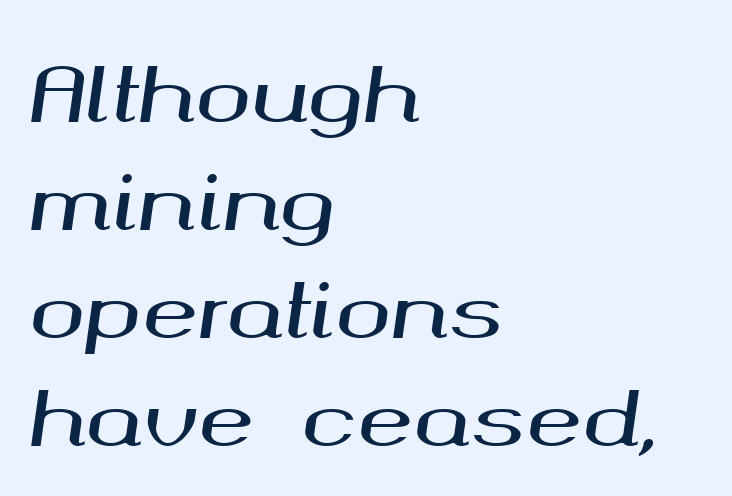
Standard letterfit; no display-style spreading of the glyphs. Horizontal bands of white between lines are of average thickness. The passage is arranged the way most books set body copy — flush left. The passage shown is not underscored anywhere. Here the designer chose a conventional face with non-uniform glyph widths.
